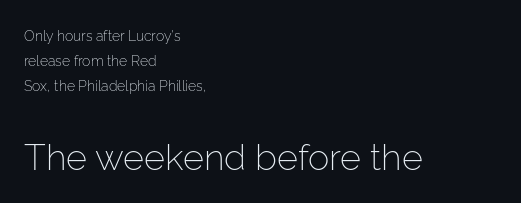
{"serif": "no", "italic": "no", "bold": "no", "weight": "light", "width": "normal", "stroke_contrast": "low", "x_height": "medium", "monospaced": "no", "underline": "no", "align": "left", "line_spacing_ratio": 1.79, "letter_spacing": "normal", "letter_spacing_em": 0.0, "larger_block": "second", "size_ratio": 2.57, "glyph_px": 36}
